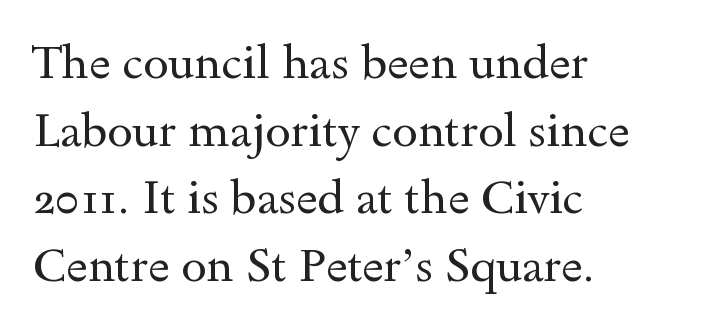
The image shows 46 px regular-weight, wide serif type, upright; set left-aligned, normal line spacing (1.47x), normal letter spacing, not underlined; a small x-height.
